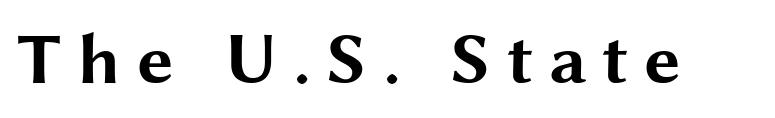
The image shows 73 px bold, wide sans-serif type, upright; set unusually wide letter spacing (+0.22 em), not underlined; medium stroke contrast and a medium x-height.
